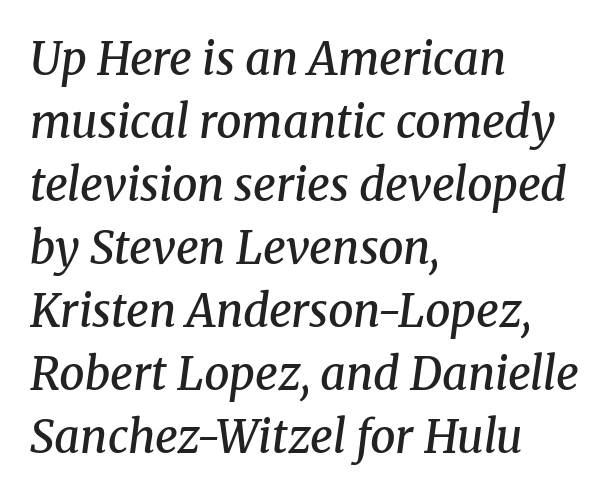
{"serif": "yes", "italic": "yes", "lean": "right", "slant_degrees": 8, "bold": "semi", "weight": "semibold", "width": "normal", "stroke_contrast": "medium", "x_height": "medium", "monospaced": "no", "underline": "no", "align": "left", "line_spacing": "normal", "line_spacing_ratio": 1.4, "letter_spacing": "normal", "letter_spacing_em": 0.0, "glyph_px": 45}
